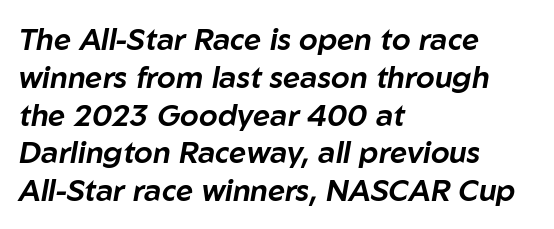
{"italic": "yes", "lean": "right", "slant_degrees": 10, "width": "normal", "stroke_contrast": "low", "x_height": "medium", "monospaced": "no", "underline": "no", "align": "left", "line_spacing": "normal", "line_spacing_ratio": 1.26, "letter_spacing": "normal", "letter_spacing_em": 0.0, "glyph_px": 30}
